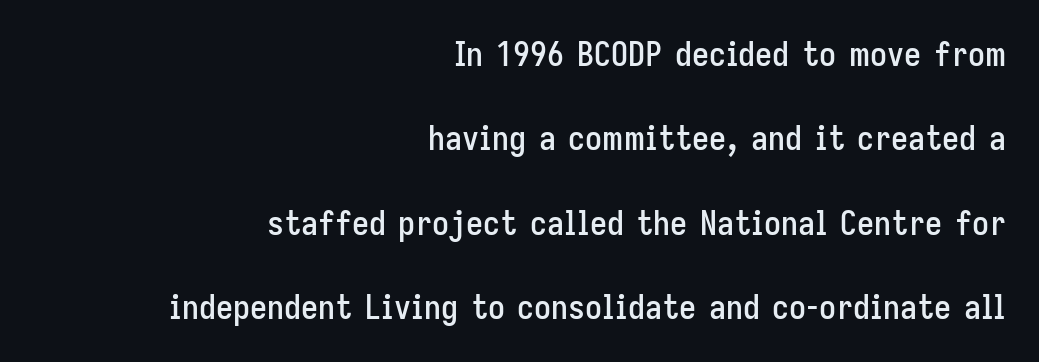
The image shows 34 px condensed sans-serif type, upright; set right-aligned, loose line spacing (2.48x), normal letter spacing, not underlined; low stroke contrast and a medium x-height.
